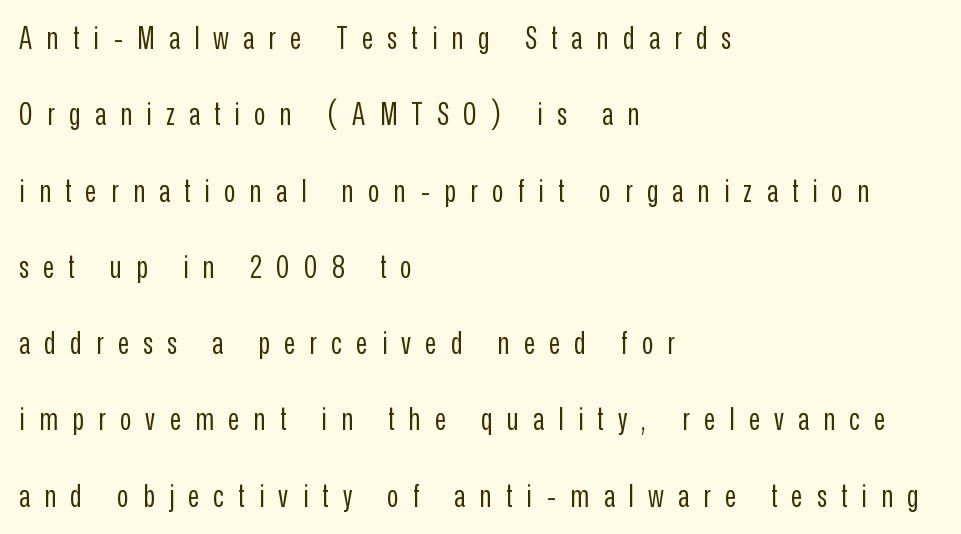
Q: Is the text bold? A: No.
Q: Is the text italic (slanted)? A: No, it is upright.
Q: Is the typeface a serif or a sans-serif typeface? A: Sans-serif.
Q: Is the text underlined? A: No.
Q: How is the paragraph aligned? A: Left-aligned.
Q: Is the spacing between letters normal or unusually wide? A: Unusually wide.
Q: Is the spacing between lines tight, normal or loose? A: Loose.
Q: Width (condensed, normal, or wide)? A: Condensed.
Q: Stroke contrast? A: Low.
Q: x-height? A: Medium.
Q: Monospaced? A: No.
